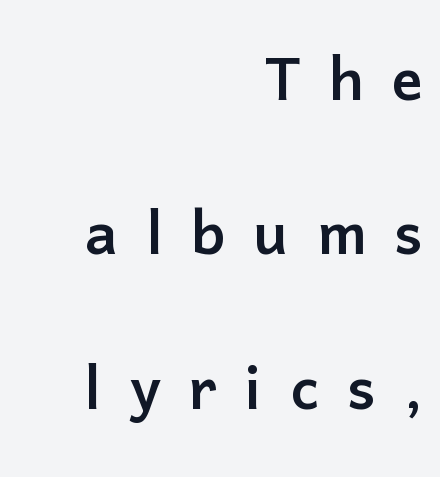
Q: Is the text italic (slanted)? A: No, it is upright.
Q: Is the typeface a serif or a sans-serif typeface? A: Sans-serif.
Q: Is the text underlined? A: No.
Q: How is the paragraph aligned? A: Right-aligned.
Q: Is the spacing between letters normal or unusually wide? A: Unusually wide.
Q: Is the spacing between lines tight, normal or loose? A: Loose.
Q: Width (condensed, normal, or wide)? A: Normal.
Q: Stroke contrast? A: Low.
Q: x-height? A: Medium.
Q: Monospaced? A: No.
